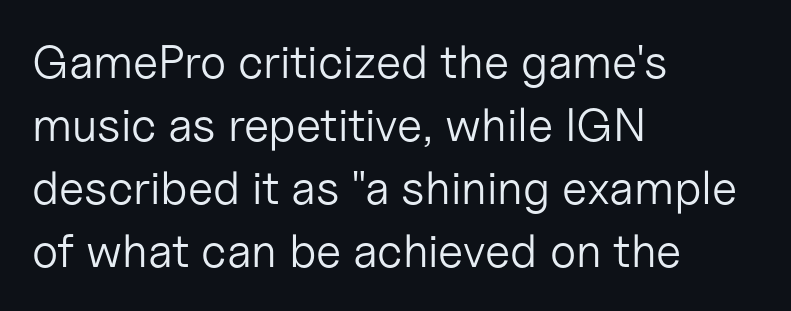
If you drew a line through each stem, it would be perfectly vertical. This sample has the flowing, uneven cadence of proportional lettering. The weight tops out at a normal text grade. Quick note: interline space is typical. Alignment: flush left.
